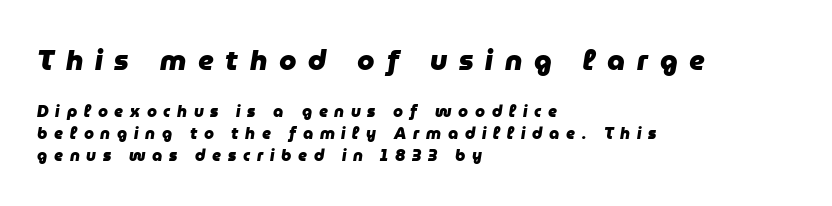
{"italic": "yes", "lean": "right", "slant_degrees": 9, "bold": "yes", "weight": "heavy", "width": "normal", "stroke_contrast": "low", "x_height": "medium", "monospaced": "no", "underline": "no", "align": "left", "line_spacing": "normal", "line_spacing_ratio": 1.37, "letter_spacing": "wide", "letter_spacing_em": 0.42, "larger_block": "first", "size_ratio": 1.75, "glyph_px": 28}
